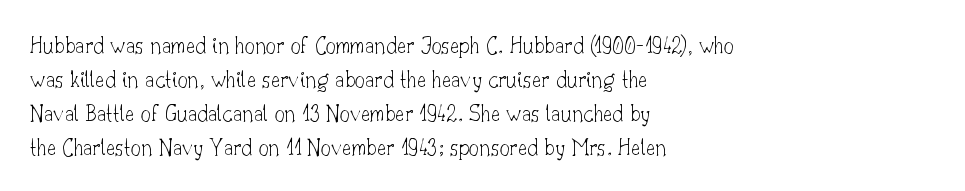
Q: Is the text bold? A: No.
Q: Is the text italic (slanted)? A: No, it is upright.
Q: Is the text underlined? A: No.
Q: How is the paragraph aligned? A: Left-aligned.
Q: Is the spacing between letters normal or unusually wide? A: Normal.
Q: Is the spacing between lines tight, normal or loose? A: Normal.
